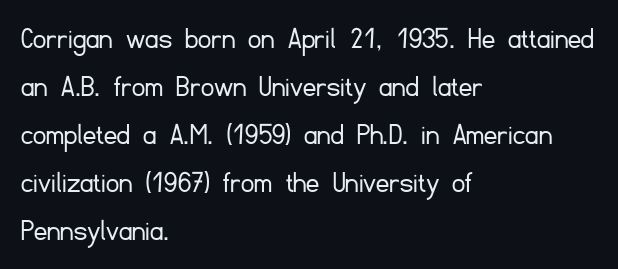
{"serif": "no", "italic": "no", "bold": "no", "weight": "light", "width": "normal", "stroke_contrast": "low", "x_height": "small", "monospaced": "no", "underline": "no", "align": "left", "line_spacing": "normal", "line_spacing_ratio": 1.5, "letter_spacing": "normal", "letter_spacing_em": 0.0, "glyph_px": 32}
